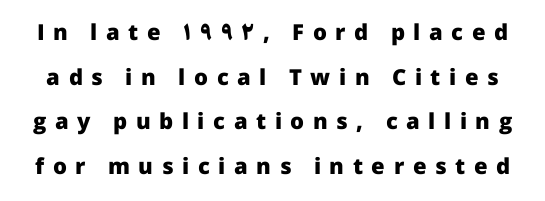
Q: Is the text bold? A: Yes.
Q: Is the text italic (slanted)? A: No, it is upright.
Q: Is the text underlined? A: No.
Q: Is the spacing between letters normal or unusually wide? A: Unusually wide.
Q: Is the spacing between lines tight, normal or loose? A: Loose.
